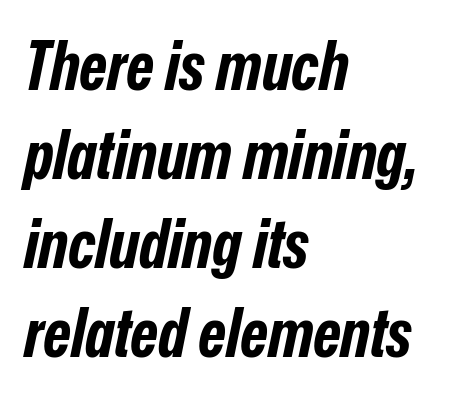
{"italic": "yes", "lean": "right", "slant_degrees": 12, "bold": "yes", "weight": "bold", "width": "condensed", "stroke_contrast": "low", "x_height": "medium", "monospaced": "no", "underline": "no", "align": "left", "line_spacing": "normal", "line_spacing_ratio": 1.33, "letter_spacing": "normal", "letter_spacing_em": 0.0, "glyph_px": 67}
